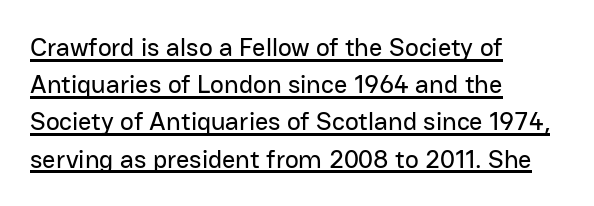
You can see a thin bar hugging the bottom of the glyphs. No italicization has been applied; the sample stays upright. You could call the tracking neutral — neither tight nor loose. The ragged edge is on the right, which tells us the setting is flush left. The rows are spaced the way most documents space them.
